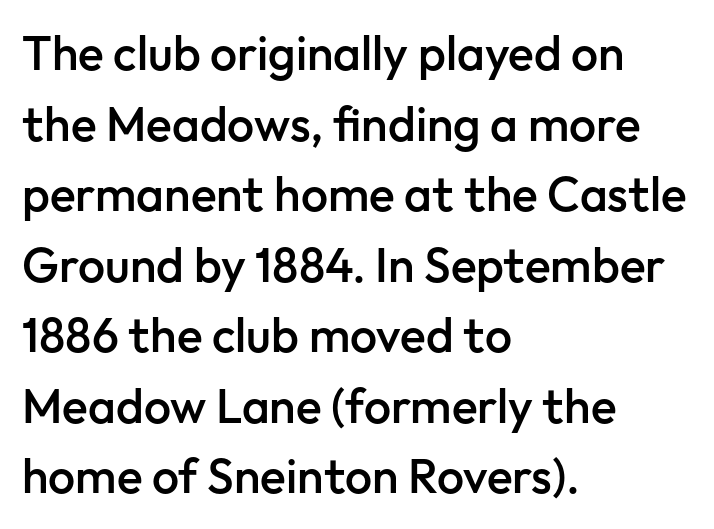
Grotesque or geometric, the face here clearly has no serifs. Students, this is semibold: more ink than regular, less than bold. Characters remain perfectly vertical along every line. Tracking value appears to be zero — textbook default spacing.
